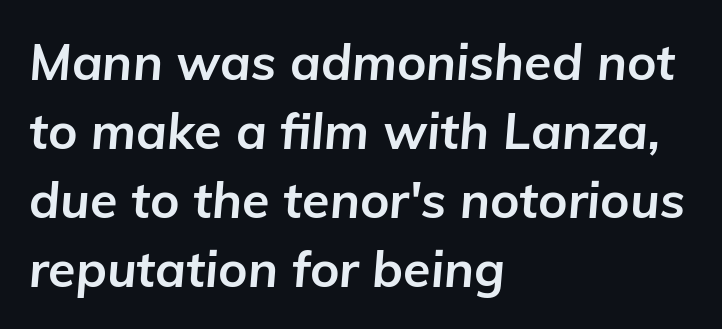
The image shows 50 px bold type, italic (leaning right); set left-aligned, normal line spacing (1.38x), normal letter spacing, not underlined; low stroke contrast and a medium x-height.
